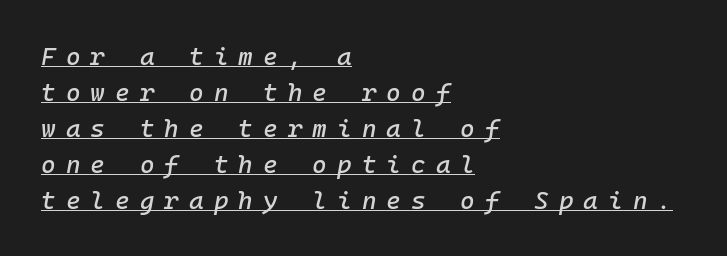
Q: Is the text italic (slanted)? A: Yes, it leans right by about 10 degrees.
Q: Is the text underlined? A: Yes.
Q: How is the paragraph aligned? A: Left-aligned.
Q: Is the spacing between letters normal or unusually wide? A: Unusually wide.
Q: Is the spacing between lines tight, normal or loose? A: Normal.
